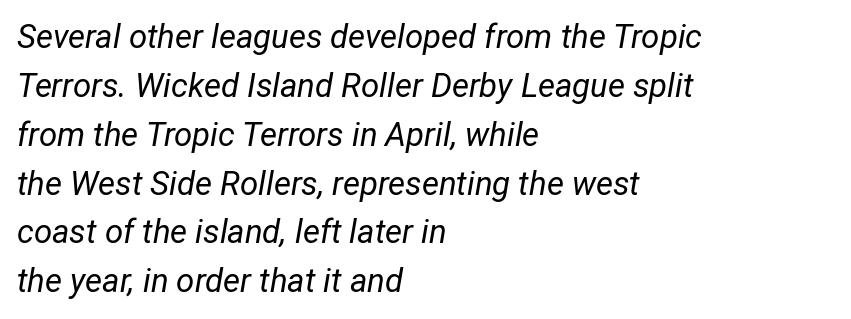
Q: Is the text bold? A: No.
Q: Is the text italic (slanted)? A: Yes, it leans right by about 12 degrees.
Q: Is the text underlined? A: No.
Q: How is the paragraph aligned? A: Left-aligned.
Q: Is the spacing between letters normal or unusually wide? A: Normal.
Q: Is the spacing between lines tight, normal or loose? A: Normal.
Q: Width (condensed, normal, or wide)? A: Condensed.
Q: Stroke contrast? A: Low.
Q: x-height? A: Medium.
Q: Monospaced? A: No.
